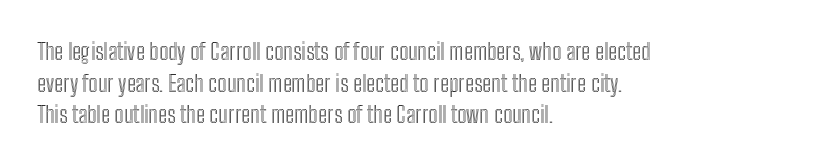
The image shows 23 px text type, upright; set left-aligned, normal line spacing (1.37x), normal letter spacing, not underlined.
